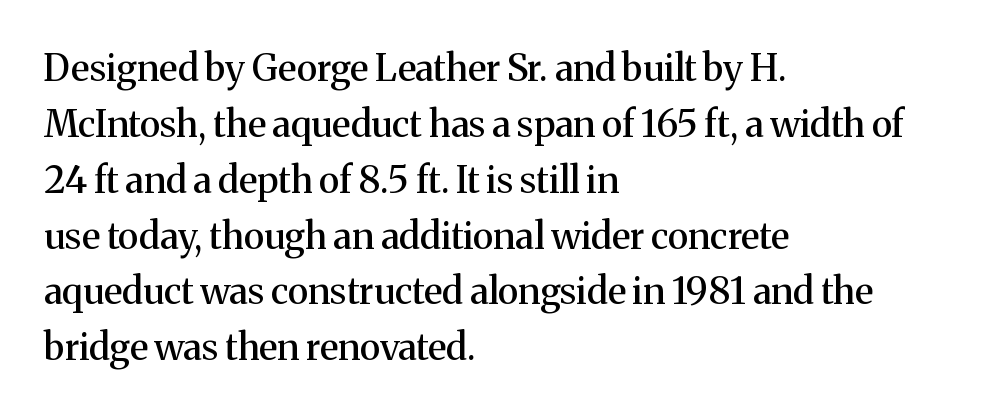
Q: Is the text italic (slanted)? A: No, it is upright.
Q: Is the typeface a serif or a sans-serif typeface? A: Serif.
Q: Is the text underlined? A: No.
Q: How is the paragraph aligned? A: Left-aligned.
Q: Is the spacing between letters normal or unusually wide? A: Normal.
Q: Is the spacing between lines tight, normal or loose? A: Normal.
Q: Width (condensed, normal, or wide)? A: Normal.
Q: Stroke contrast? A: Medium.
Q: x-height? A: Medium.
Q: Monospaced? A: No.
